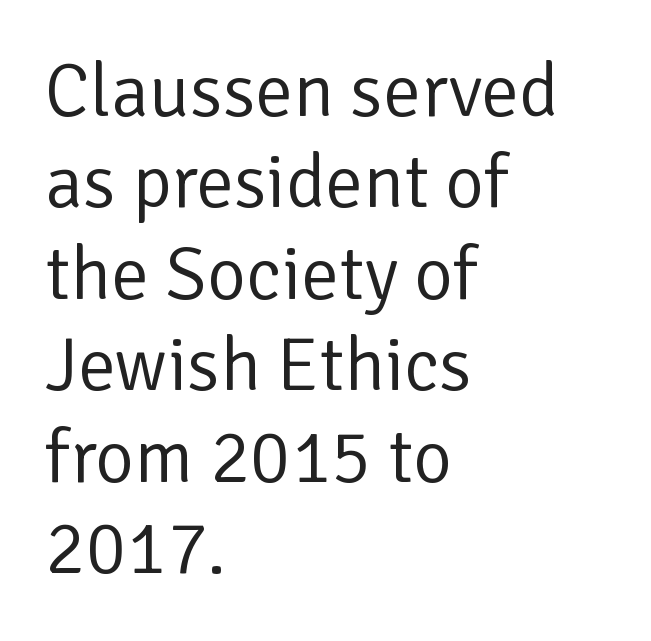
{"serif": "no", "italic": "no", "bold": "no", "weight": "regular", "width": "normal", "stroke_contrast": "low", "x_height": "medium", "monospaced": "no", "underline": "no", "align": "left", "line_spacing_ratio": 1.22, "letter_spacing": "normal", "letter_spacing_em": 0.0, "glyph_px": 75}
